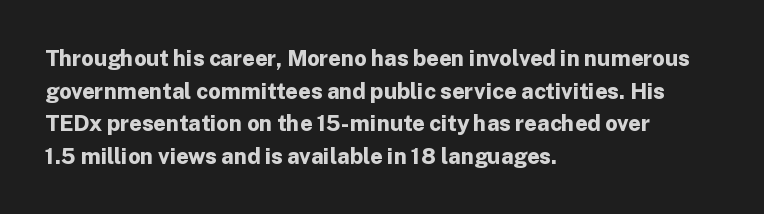
Q: Is the text bold? A: Yes.
Q: Is the text italic (slanted)? A: No, it is upright.
Q: Is the text underlined? A: No.
Q: How is the paragraph aligned? A: Left-aligned.
Q: Is the spacing between letters normal or unusually wide? A: Normal.
Q: Is the spacing between lines tight, normal or loose? A: Normal.
